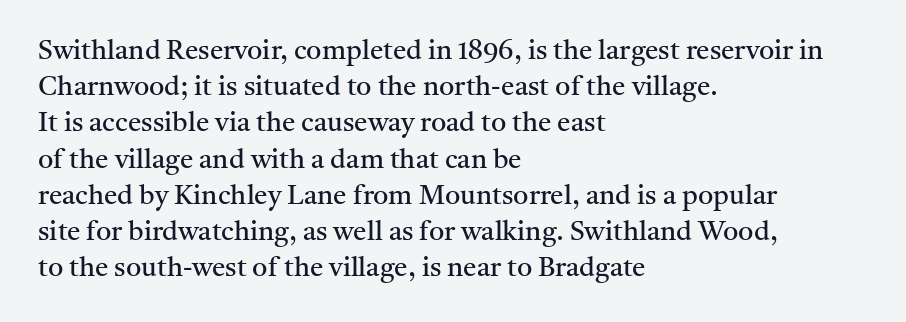
Q: Is the text bold? A: No.
Q: Is the text italic (slanted)? A: No, it is upright.
Q: Is the text underlined? A: No.
Q: How is the paragraph aligned? A: Left-aligned.
Q: Is the spacing between letters normal or unusually wide? A: Normal.
Q: Is the spacing between lines tight, normal or loose? A: Normal.
